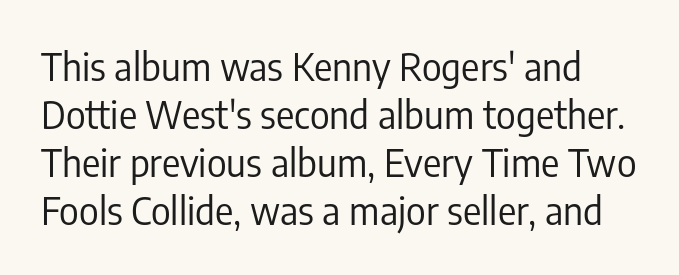
{"serif": "no", "italic": "no", "bold": "no", "weight": "regular", "width": "condensed", "stroke_contrast": "low", "x_height": "medium", "monospaced": "no", "underline": "no", "line_spacing": "normal", "line_spacing_ratio": 1.26, "letter_spacing": "normal", "letter_spacing_em": 0.0, "glyph_px": 38}
